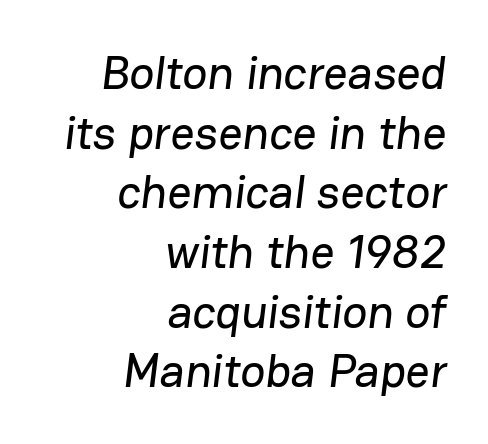
The image shows 47 px sans-serif type; set right-aligned, normal line spacing (1.27x), normal letter spacing, not underlined; low stroke contrast and a medium x-height.
